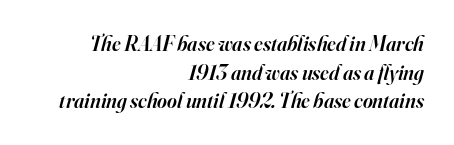
Semibold letterforms, between regular and bold. The ragged edge is on the left, which tells us the setting is flush right. This sample uses an oblique cut, with every glyph tilted off the vertical. The gap between lines stays unmarked. The passage shown has conventional tracking throughout.
